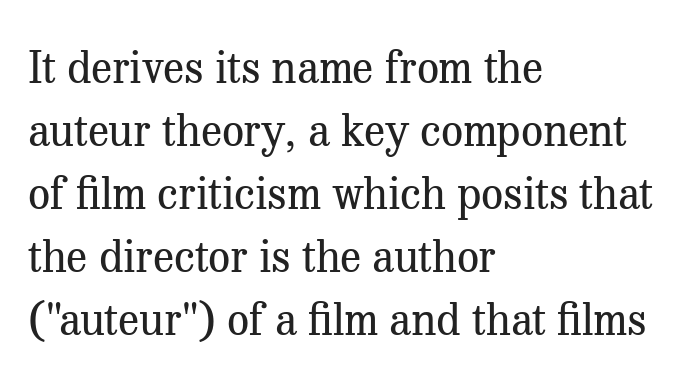
Q: Is the text bold? A: No.
Q: Is the text italic (slanted)? A: No, it is upright.
Q: Is the typeface a serif or a sans-serif typeface? A: Serif.
Q: Is the text underlined? A: No.
Q: How is the paragraph aligned? A: Left-aligned.
Q: Is the spacing between letters normal or unusually wide? A: Normal.
Q: Is the spacing between lines tight, normal or loose? A: Normal.
Q: Width (condensed, normal, or wide)? A: Normal.
Q: Stroke contrast? A: Medium.
Q: x-height? A: Medium.
Q: Monospaced? A: No.
